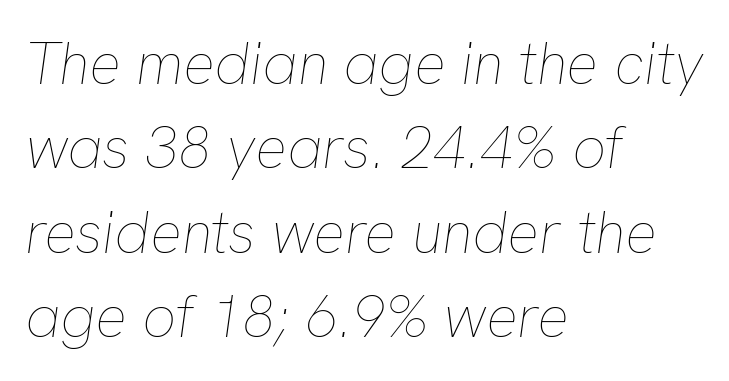
Q: Is the text bold? A: No.
Q: Is the text italic (slanted)? A: Yes, it leans right by about 8 degrees.
Q: Is the text underlined? A: No.
Q: How is the paragraph aligned? A: Left-aligned.
Q: Is the spacing between letters normal or unusually wide? A: Normal.
Q: Is the spacing between lines tight, normal or loose? A: Normal.
Q: Width (condensed, normal, or wide)? A: Normal.
Q: Stroke contrast? A: Low.
Q: x-height? A: Medium.
Q: Monospaced? A: No.
